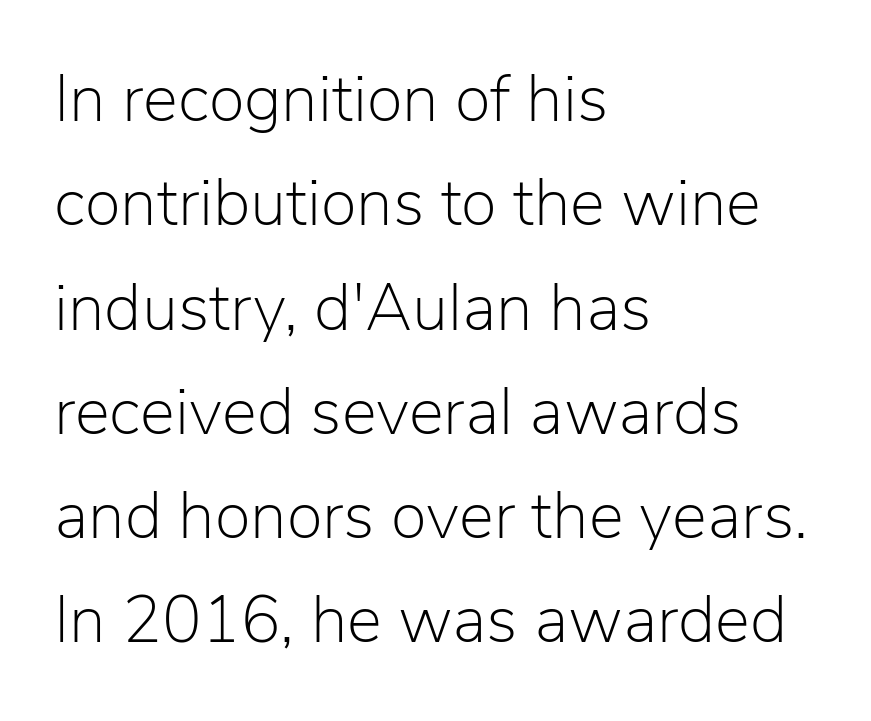
Q: Is the text bold? A: No.
Q: Is the text italic (slanted)? A: No, it is upright.
Q: Is the typeface a serif or a sans-serif typeface? A: Sans-serif.
Q: Is the text underlined? A: No.
Q: How is the paragraph aligned? A: Left-aligned.
Q: Is the spacing between letters normal or unusually wide? A: Normal.
Q: Is the spacing between lines tight, normal or loose? A: Normal.
Q: Width (condensed, normal, or wide)? A: Normal.
Q: Stroke contrast? A: Low.
Q: x-height? A: Medium.
Q: Monospaced? A: No.
